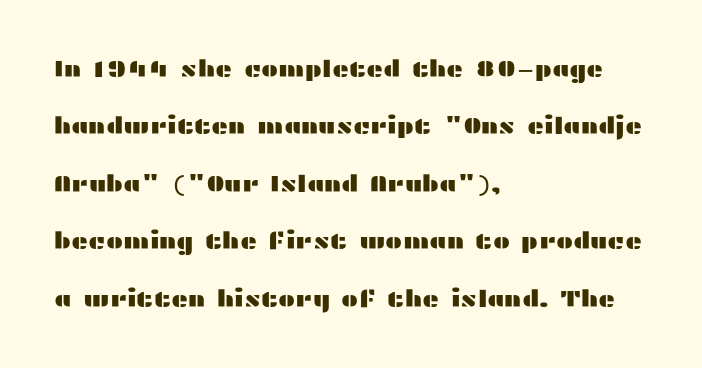
{"italic": "no", "underline": "no", "align": "left", "line_spacing": "loose", "line_spacing_ratio": 2.5, "letter_spacing": "normal", "letter_spacing_em": 0.0, "glyph_px": 23}
